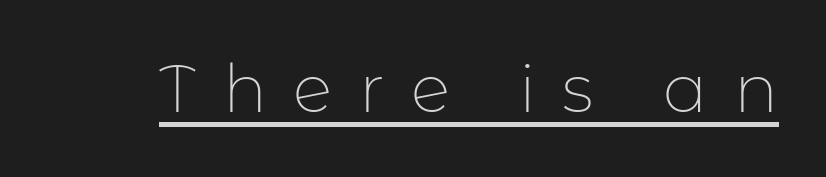
{"serif": "no", "italic": "no", "bold": "no", "weight": "thin", "width": "normal", "stroke_contrast": "low", "x_height": "medium", "monospaced": "no", "underline": "yes", "letter_spacing": "wide", "letter_spacing_em": 0.4, "glyph_px": 66}
